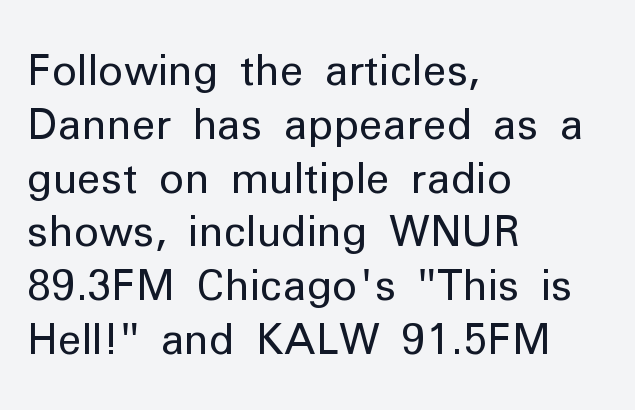
Evenly set lines give the paragraph a standard silhouette. The space directly below the letters is spotless. This sample uses an upright cut, with every glyph sitting square on the baseline. The typeface chosen for these lines omits serifs.
